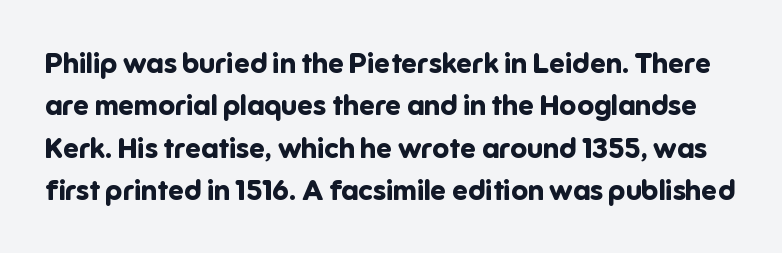
{"serif": "no", "italic": "no", "bold": "yes", "weight": "bold", "width": "normal", "stroke_contrast": "low", "x_height": "medium", "monospaced": "no", "underline": "no", "line_spacing": "normal", "line_spacing_ratio": 1.51, "letter_spacing": "normal", "letter_spacing_em": 0.0, "glyph_px": 28}
